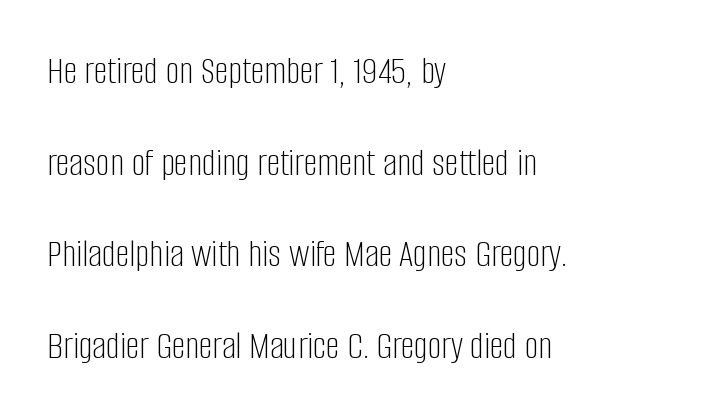
The characters display no serif detailing; their extremities are plain. Spacing between characters is what you'd get straight out of the box. Compared with typical paragraphs, the rows here are farther apart. Descenders hang freely into open space. This reads as an unemphasized weight, regular at the heaviest.
